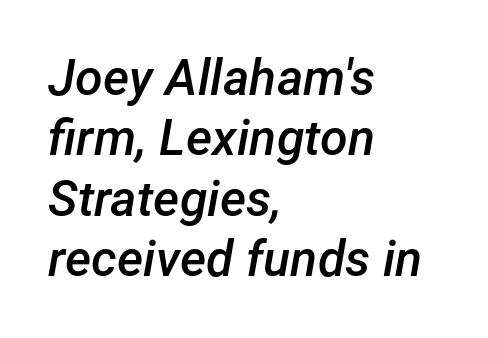
Horizontal alignment here is leftward, the default for most running prose. Clear beneath every line of the passage. How heavy is the stroke? Medium-heavy — a semibold, shy of bold. A typesetter would call this proportional, since set widths differ per character. Students, note that the glyphs here touch the page at normal intervals. The letters are slanted; this is an italic face.
